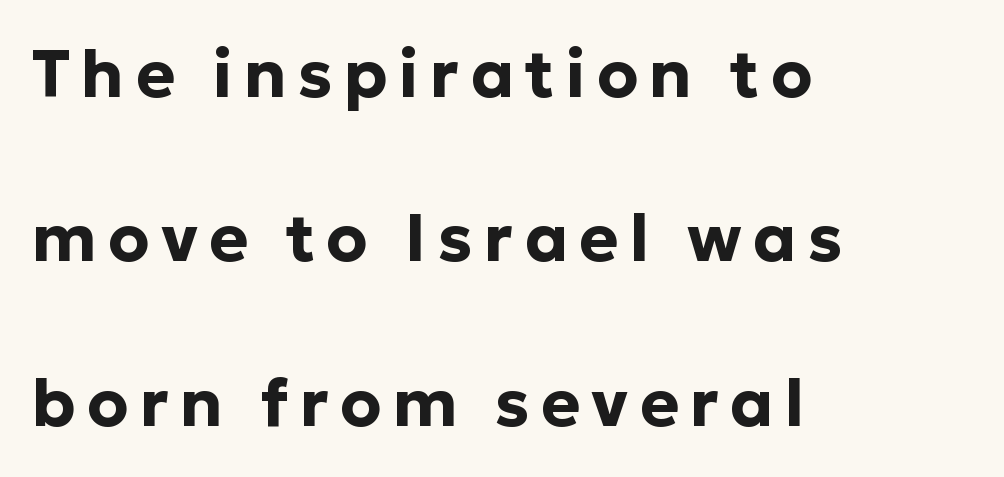
{"serif": "no", "italic": "no", "bold": "yes", "weight": "bold", "width": "normal", "stroke_contrast": "low", "x_height": "medium", "monospaced": "no", "underline": "no", "align": "left", "line_spacing": "loose", "line_spacing_ratio": 2.49, "glyph_px": 66}
